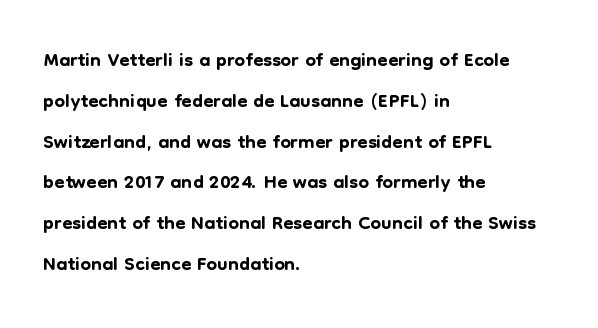
Spacing verdict: proportional, widths tailored to each character. The tracking reads as untouched default to a designer's eye. The vertical gap from one line to the next is medium. Compared with a centered layout, this one pins lines to the left instead. The strip under each line holds only bare page.
